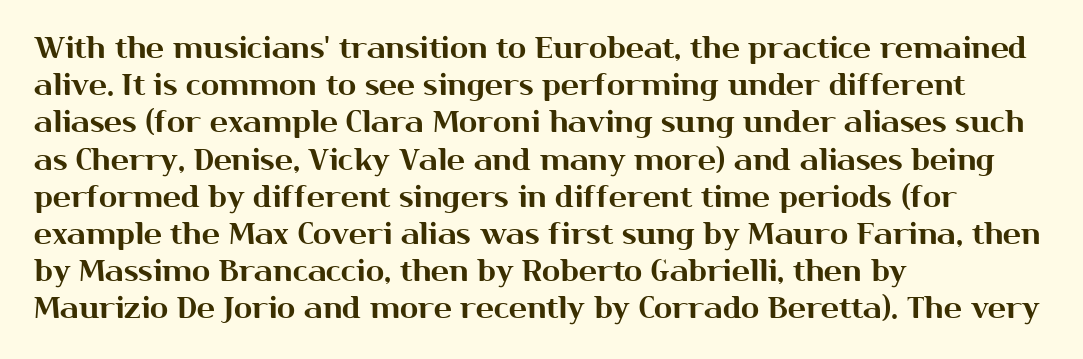
Letters rest on an invisible, unmarked baseline. Tracking value appears to be zero — textbook default spacing. This sample has the flowing, uneven cadence of proportional lettering. The rag falls on the right side of this text block. The type family on display is of the sans-serif kind.
